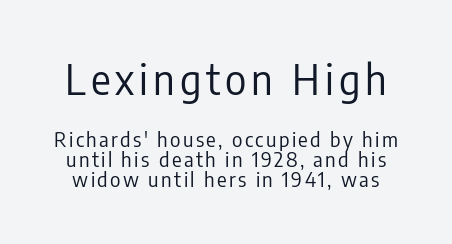
{"serif": "no", "italic": "no", "bold": "no", "weight": "regular", "width": "condensed", "stroke_contrast": "low", "x_height": "medium", "monospaced": "no", "underline": "no", "line_spacing": "tight", "line_spacing_ratio": 1.0, "larger_block": "first", "size_ratio": 2.05, "glyph_px": 41}
